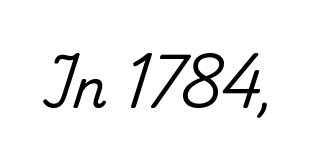
The image shows 53 px serif type; set normal letter spacing, not underlined; medium stroke contrast and a small x-height.
